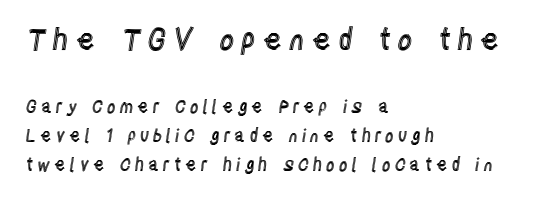
{"width": "condensed", "x_height": "large", "monospaced": "no", "underline": "no", "align": "left", "line_spacing_ratio": 1.71, "letter_spacing": "wide", "letter_spacing_em": 0.22, "larger_block": "first", "size_ratio": 1.71, "glyph_px": 29}
